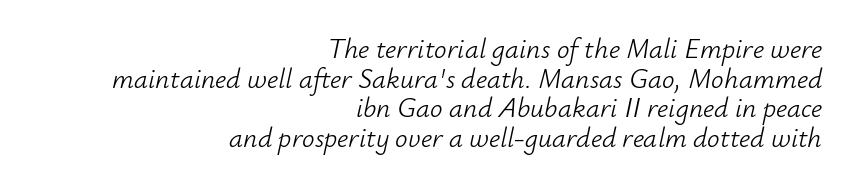
{"italic": "yes", "lean": "right", "slant_degrees": 12, "bold": "no", "weight": "light", "width": "normal", "stroke_contrast": "low", "x_height": "small", "monospaced": "no", "underline": "no", "align": "right", "line_spacing": "tight", "line_spacing_ratio": 1.06, "letter_spacing": "normal", "letter_spacing_em": 0.0, "glyph_px": 28}
